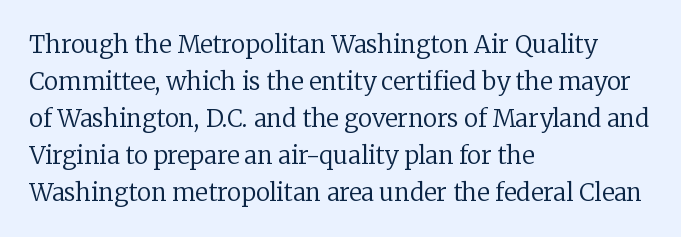
The image shows 24 px text type, upright; set left-aligned, normal line spacing (1.54x), normal letter spacing, not underlined.
